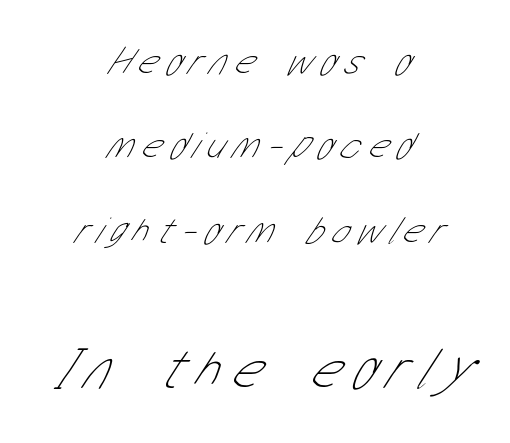
Bare-footed words on every line. Letterform terminals end flat and unadorned throughout the passage. Proportional: the letters do not fall into vertical columns. This rendering widens character spacing well past its baseline value. The strokes are not fattened; the text isn't bold. The rag falls on both sides of this text block equally.
